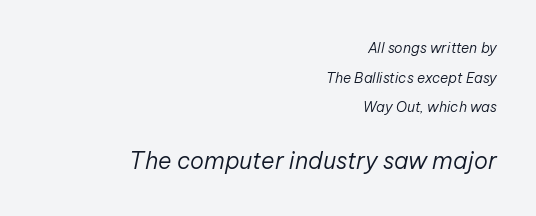
{"italic": "yes", "lean": "right", "slant_degrees": 12, "bold": "no", "underline": "no", "align": "right", "line_spacing": "loose", "line_spacing_ratio": 2.11, "letter_spacing": "normal", "letter_spacing_em": 0.0, "larger_block": "second", "size_ratio": 1.64, "glyph_px": 23}
